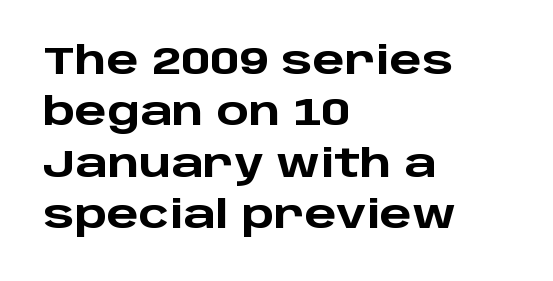
The characters look thick and weighty, a clear bold. The rendering uses natural spacing where letterforms have individual widths. This rendering leaves character spacing at its baseline value. The specimen reads as upright at a glance. Stroke terminals: plain, sans-serif. Lines of text with bare space underneath.
